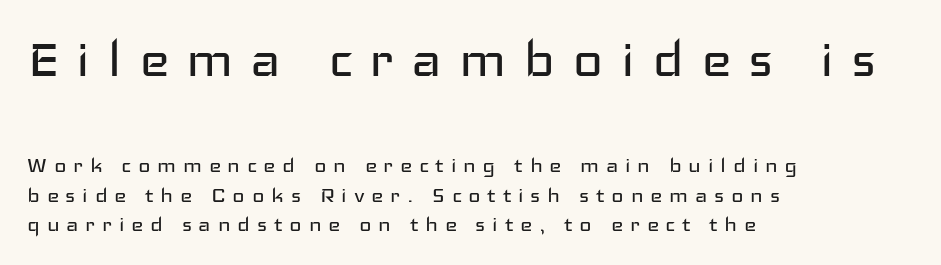
Q: Is the text bold? A: No.
Q: Is the text italic (slanted)? A: No, it is upright.
Q: Is the typeface a serif or a sans-serif typeface? A: Sans-serif.
Q: Is the text underlined? A: No.
Q: How is the paragraph aligned? A: Left-aligned.
Q: Is the spacing between letters normal or unusually wide? A: Unusually wide.
Q: Is the spacing between lines tight, normal or loose? A: Tight.
Q: Which block of text is set in a larger size, the first (top) or the second (bottom)? A: The first (top) one.
Q: Width (condensed, normal, or wide)? A: Wide.
Q: Stroke contrast? A: Low.
Q: x-height? A: Medium.
Q: Monospaced? A: No.
